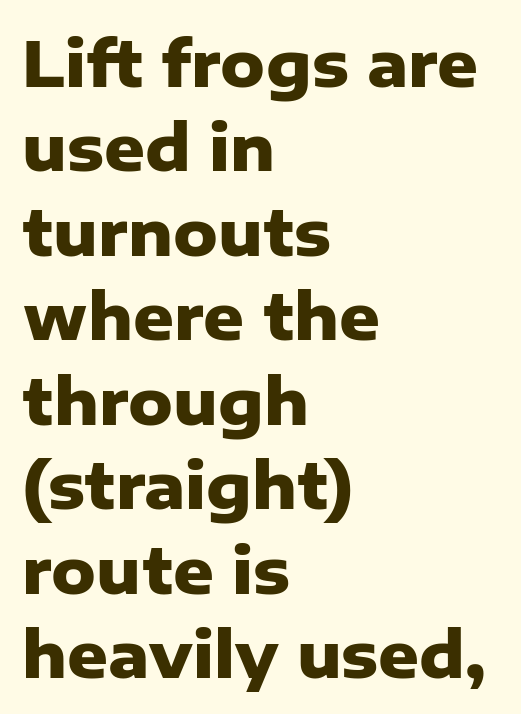
{"serif": "no", "italic": "no", "bold": "yes", "weight": "heavy", "width": "normal", "stroke_contrast": "low", "x_height": "medium", "monospaced": "no", "underline": "no", "align": "left", "line_spacing": "normal", "line_spacing_ratio": 1.34, "letter_spacing": "normal", "letter_spacing_em": 0.0, "glyph_px": 63}
